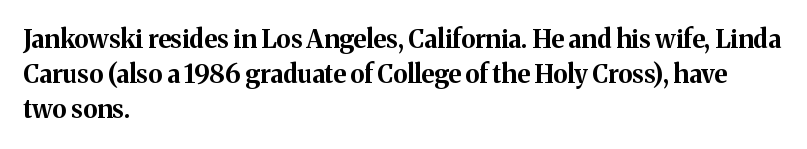
The image shows 25 px bold type, upright; set left-aligned, normal line spacing (1.41x), normal letter spacing, not underlined.
